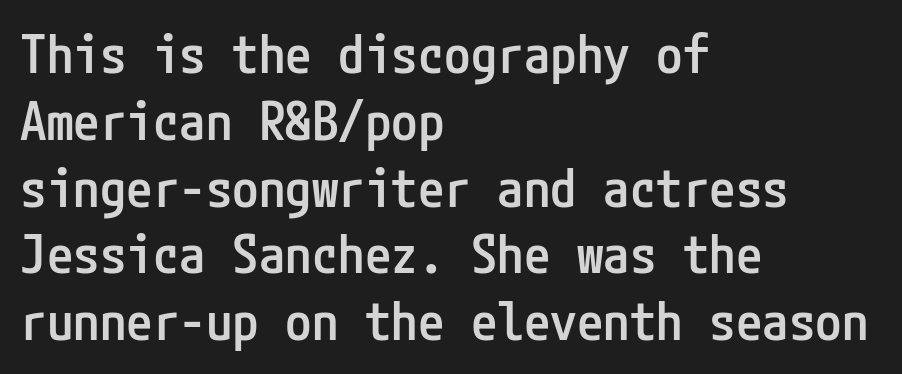
{"serif": "no", "italic": "no", "bold": "semi", "weight": "semibold", "width": "condensed", "stroke_contrast": "low", "x_height": "medium", "underline": "no", "align": "left", "line_spacing": "normal", "line_spacing_ratio": 1.26, "letter_spacing": "normal", "letter_spacing_em": 0.0, "glyph_px": 53}
